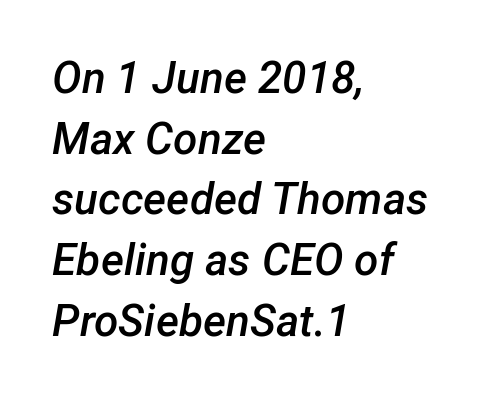
Emphasis by weight is partial: semibold. These lines are rendered in a variable-pitch font. These lines were composed using italics. Short and long lines alike share a common starting point at left. A typesetter would call this leading conventional body-copy spacing.
